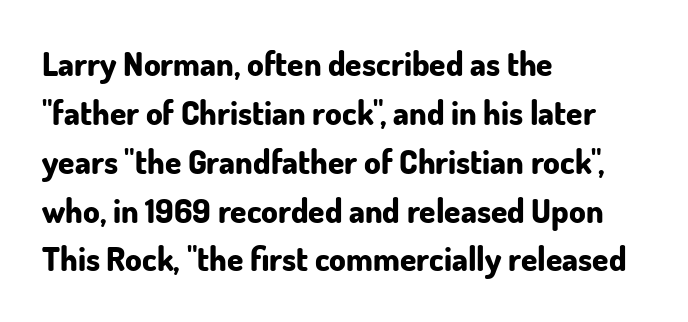
I'd describe the lettering as bold — thick and assertive. No feet cap the strokes, marking this as sans-serif type. The string is rendered with underlining switched off. Horizontally, the lines are justified to the leading edge only. Look at the tracking — it's just the regular setting, nothing added.
